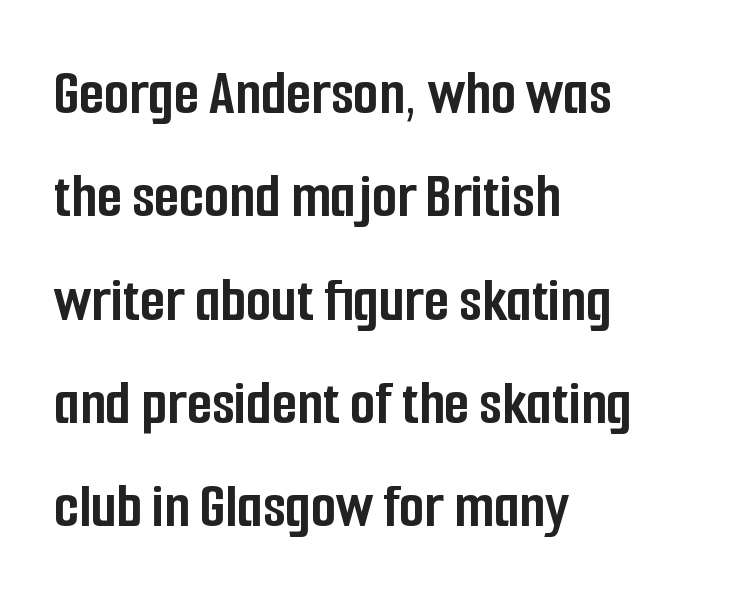
Q: Is the text bold? A: Yes.
Q: Is the text italic (slanted)? A: No, it is upright.
Q: Is the typeface a serif or a sans-serif typeface? A: Sans-serif.
Q: Is the text underlined? A: No.
Q: How is the paragraph aligned? A: Left-aligned.
Q: Is the spacing between letters normal or unusually wide? A: Normal.
Q: Is the spacing between lines tight, normal or loose? A: Normal.
Q: Width (condensed, normal, or wide)? A: Condensed.
Q: Stroke contrast? A: Low.
Q: x-height? A: Medium.
Q: Monospaced? A: No.
